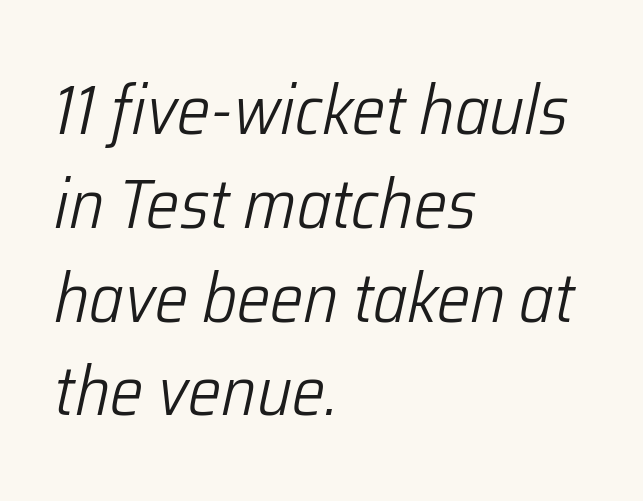
Compared with a centered layout, this one pins lines to the left instead. The strokes are not fattened; the text isn't bold. The leading is moderate, giving the passage an even texture. Each letter keeps its own natural width here, so spacing adapts to shape. Short note: letters normally spaced.
